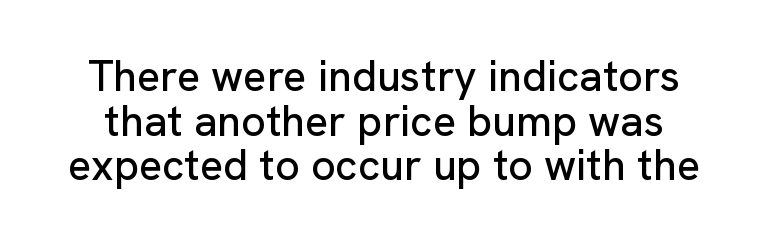
The image shows 43 px sans-serif type, upright; set tight line spacing (1.04x), normal letter spacing, not underlined; low stroke contrast and a medium x-height.
